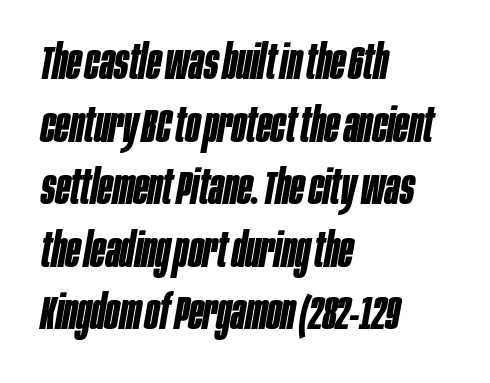
Q: Is the text bold? A: Yes.
Q: Is the text italic (slanted)? A: Yes, it leans right by about 10 degrees.
Q: Is the text underlined? A: No.
Q: How is the paragraph aligned? A: Left-aligned.
Q: Is the spacing between letters normal or unusually wide? A: Normal.
Q: Is the spacing between lines tight, normal or loose? A: Normal.
Q: Width (condensed, normal, or wide)? A: Condensed.
Q: Stroke contrast? A: Low.
Q: x-height? A: Large.
Q: Monospaced? A: No.
